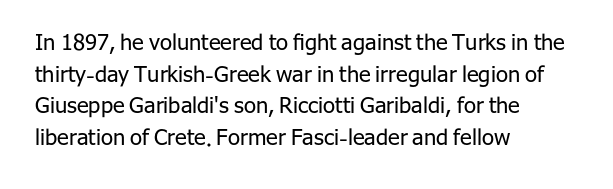
Ordinary non-slanted type is in use. Whoever set this chose a conventional vertical rhythm. Nothing unusual about the tracking: characters are spaced as the font intends. Every row of glyphs begins at an identical x-position on the left.
